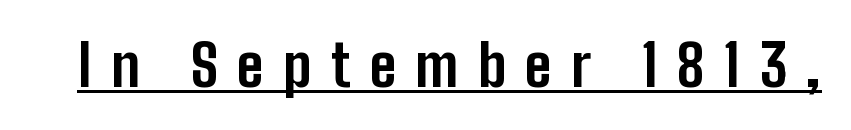
Is the letter spacing exaggerated? Yes — the characters are pushed far apart. This sample has the flowing, uneven cadence of proportional lettering. Observe the absence of serifs on each vertical stroke in this sample. Does the weight exceed regular? Yes, all the way to bold.
